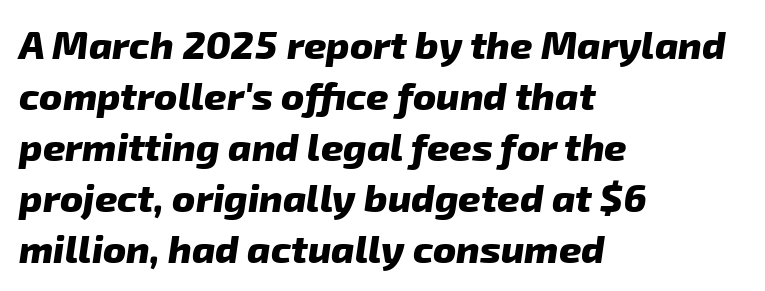
{"serif": "no", "bold": "yes", "weight": "heavy", "width": "normal", "stroke_contrast": "low", "x_height": "medium", "monospaced": "no", "underline": "no", "align": "left", "line_spacing": "normal", "line_spacing_ratio": 1.31, "letter_spacing": "normal", "letter_spacing_em": 0.0, "glyph_px": 39}
